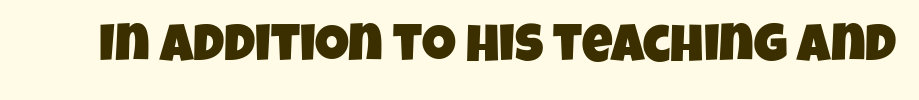
Classification — sans serif. The tracking reads as untouched default to a designer's eye. The strip under each line holds only bare page. The face used here is proportionally spaced, like ordinary book or web type.
